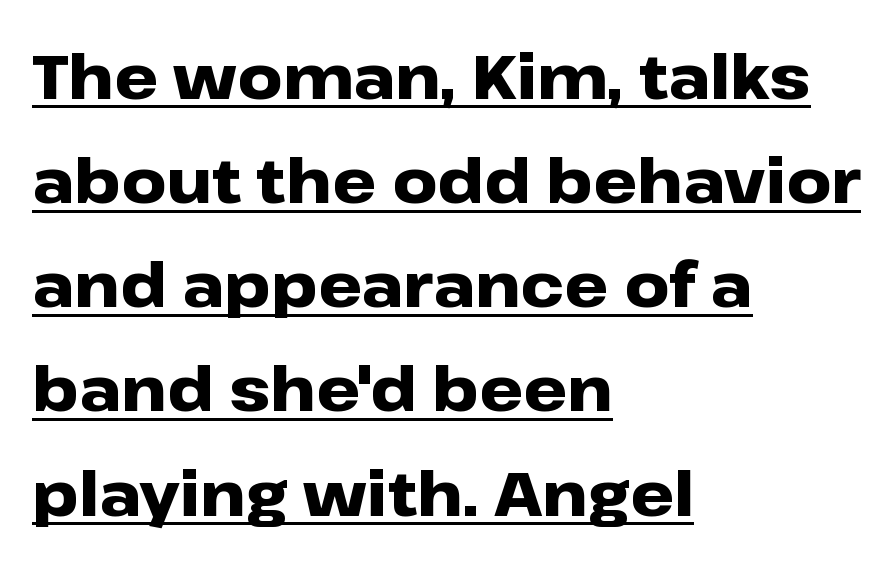
{"serif": "no", "italic": "no", "bold": "yes", "weight": "heavy", "width": "wide", "stroke_contrast": "low", "x_height": "medium", "monospaced": "no", "underline": "yes", "align": "left", "line_spacing": "normal", "line_spacing_ratio": 1.68, "letter_spacing": "normal", "letter_spacing_em": 0.0, "glyph_px": 62}
